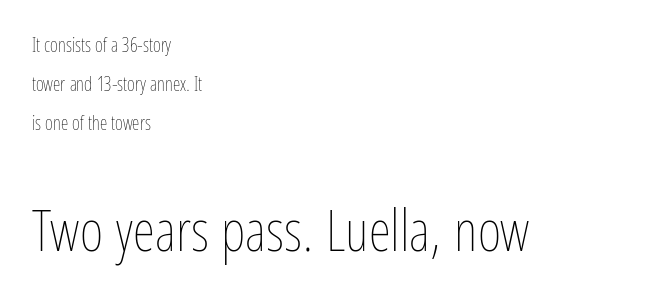
The image shows 57 px thin, condensed type, upright; set left-aligned, loose line spacing (2.05x), normal letter spacing, not underlined; the second (bottom) block is 3.0x larger; low stroke contrast and a medium x-height.
